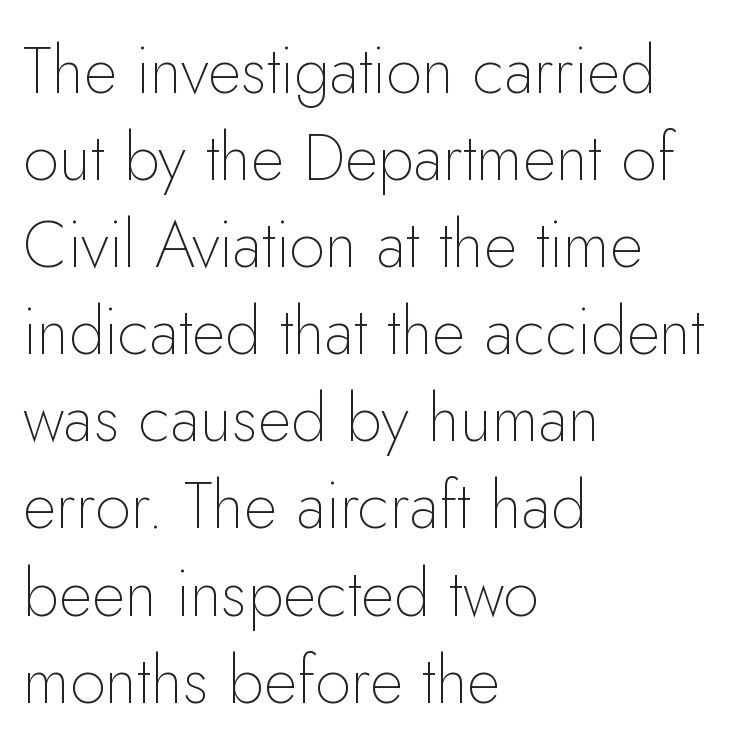
{"serif": "no", "italic": "no", "bold": "no", "weight": "thin", "width": "normal", "stroke_contrast": "low", "x_height": "small", "monospaced": "no", "underline": "no", "align": "left", "line_spacing": "normal", "line_spacing_ratio": 1.34, "letter_spacing": "normal", "letter_spacing_em": 0.0, "glyph_px": 65}
